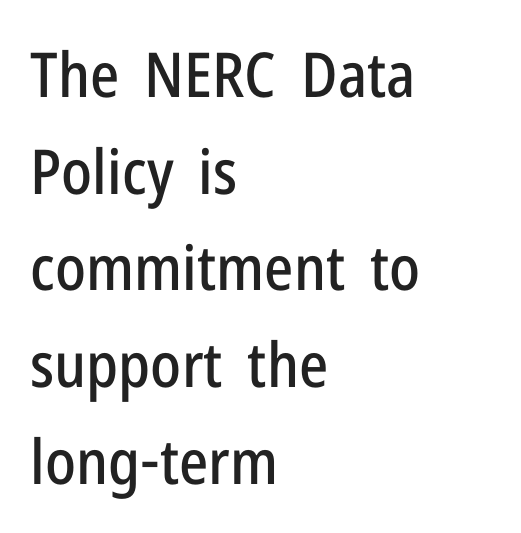
No word sits above an underline. Typeset ragged right — the left edge is the straight one. Line spacing here is normal. Is there any slant? The stems are plumb. Tracking here is standard; glyphs follow each other at the usual distance.
